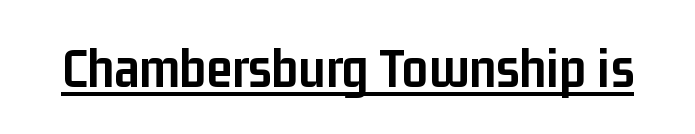
Q: Is the text bold? A: Yes.
Q: Is the text italic (slanted)? A: No, it is upright.
Q: Is the typeface a serif or a sans-serif typeface? A: Sans-serif.
Q: Is the text underlined? A: Yes.
Q: Is the spacing between letters normal or unusually wide? A: Normal.
Q: Width (condensed, normal, or wide)? A: Condensed.
Q: Stroke contrast? A: Low.
Q: x-height? A: Medium.
Q: Monospaced? A: No.
